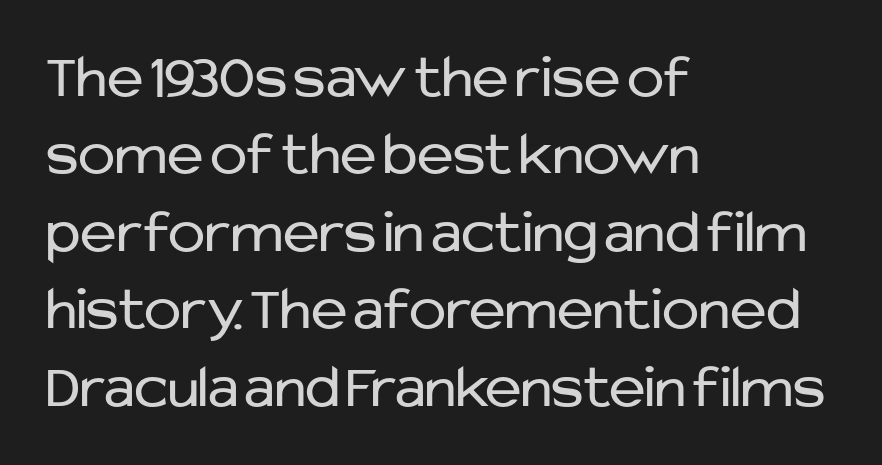
The image shows 62 px regular-weight sans-serif type, upright; set left-aligned, normal line spacing (1.25x), normal letter spacing, not underlined; low stroke contrast and a medium x-height.
